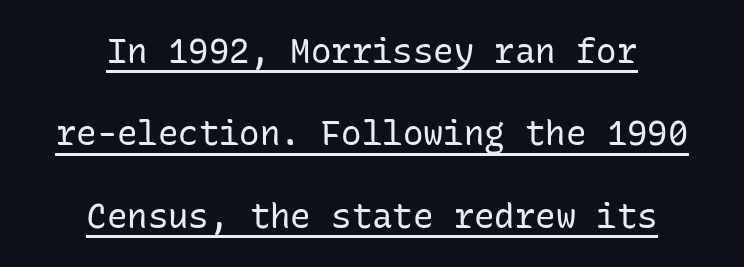
Q: Is the text bold? A: No.
Q: Is the text italic (slanted)? A: No, it is upright.
Q: Is the typeface a serif or a sans-serif typeface? A: Sans-serif.
Q: Is the text underlined? A: Yes.
Q: How is the paragraph aligned? A: Centered.
Q: Is the spacing between letters normal or unusually wide? A: Normal.
Q: Is the spacing between lines tight, normal or loose? A: Loose.
Q: Width (condensed, normal, or wide)? A: Normal.
Q: Stroke contrast? A: Low.
Q: x-height? A: Medium.
Q: Monospaced? A: Yes.
